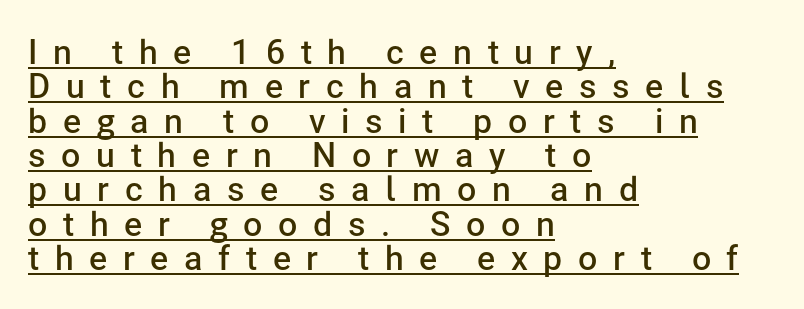
No feet cap the strokes, marking this as sans-serif type. Vertically, the passage feels compressed, each row crowding the next. Substantial extra tracking has been applied to these lines. Underlined type. Notice how the passage keeps a crisp vertical edge on the left only. The lettering stays uniformly vertical, giving the passage a roman look.
